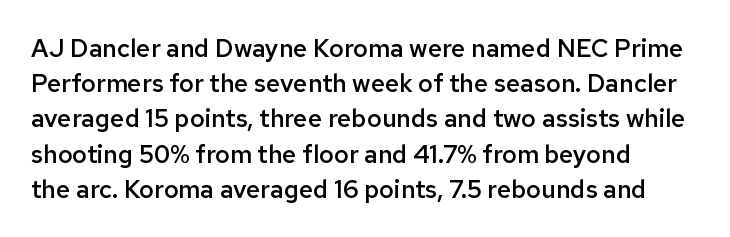
The image shows 25 px text type, upright; set left-aligned, normal line spacing (1.41x), normal letter spacing, not underlined.
